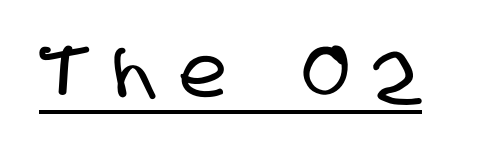
{"serif": "no", "width": "condensed", "stroke_contrast": "low", "x_height": "large", "monospaced": "no", "underline": "yes", "letter_spacing": "wide", "letter_spacing_em": 0.35, "glyph_px": 70}
